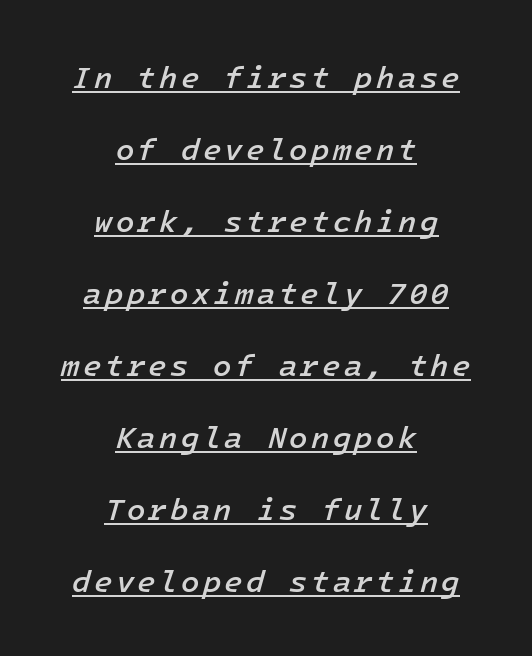
Q: Is the text bold? A: Semi-bold.
Q: Is the text italic (slanted)? A: Yes, it leans right by about 16 degrees.
Q: Is the text underlined? A: Yes.
Q: How is the paragraph aligned? A: Centered.
Q: Is the spacing between lines tight, normal or loose? A: Loose.
Q: Width (condensed, normal, or wide)? A: Normal.
Q: Stroke contrast? A: Low.
Q: x-height? A: Medium.
